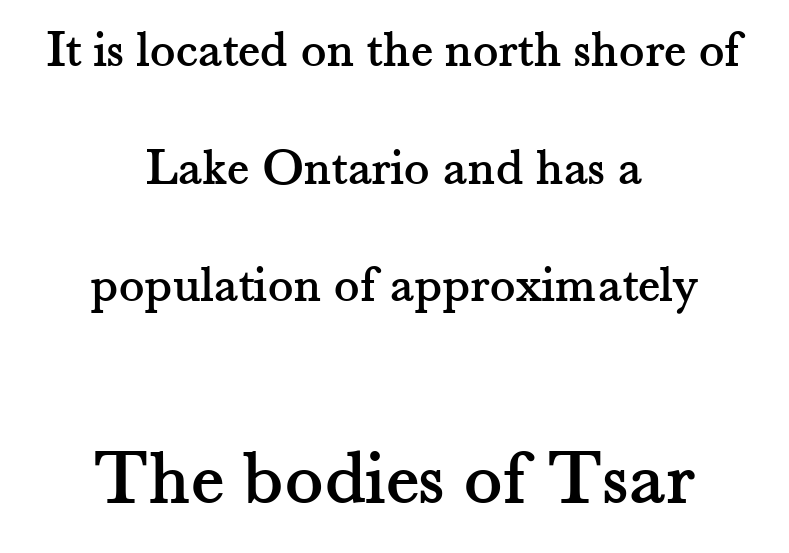
{"serif": "yes", "italic": "no", "width": "normal", "stroke_contrast": "medium", "x_height": "small", "monospaced": "no", "underline": "no", "align": "center", "line_spacing": "loose", "line_spacing_ratio": 2.22, "letter_spacing": "normal", "letter_spacing_em": 0.0, "larger_block": "second", "size_ratio": 1.51, "glyph_px": 80}
